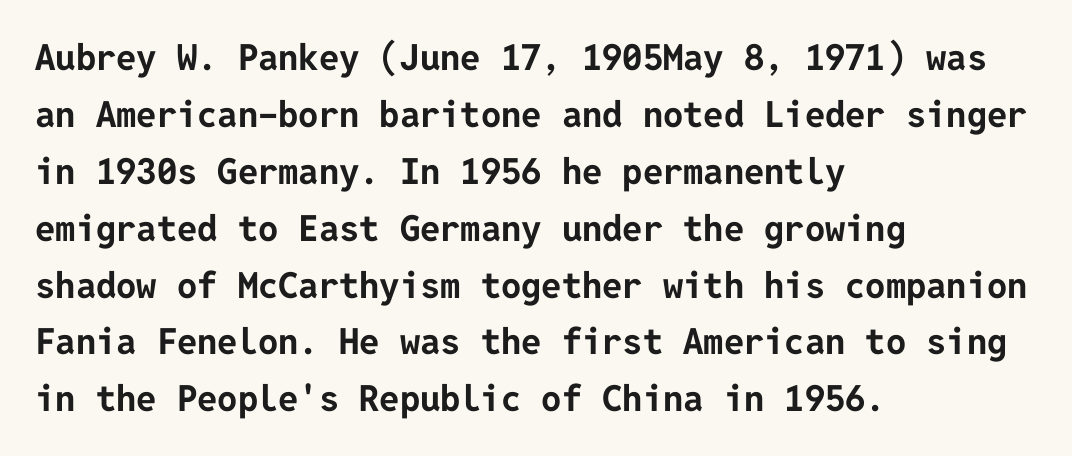
The image shows 36 px bold sans-serif type, upright; set left-aligned, normal line spacing (1.58x), normal letter spacing, not underlined; low stroke contrast and a medium x-height.
